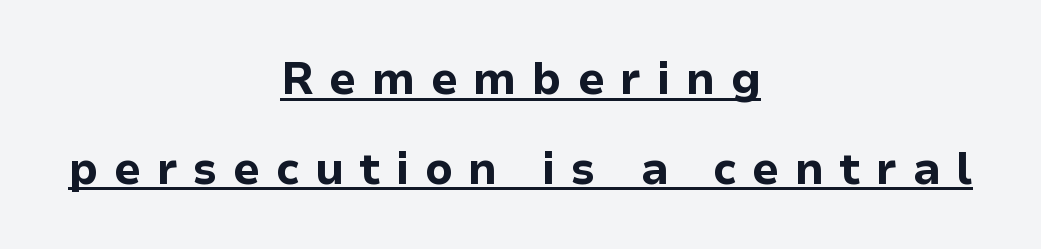
These lines are composed in type without serifs. A typesetter would call this proportional, since set widths differ per character. Strokes here are thick enough to call this a true bold. Is there an underline? Yes — a line sits under the letters.
